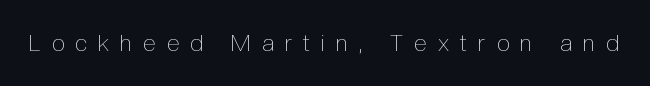
The baseline area is clear. The weight tops out at a normal text grade. Spacing between characters has been opened up far beyond the box default. Style check: upright.
